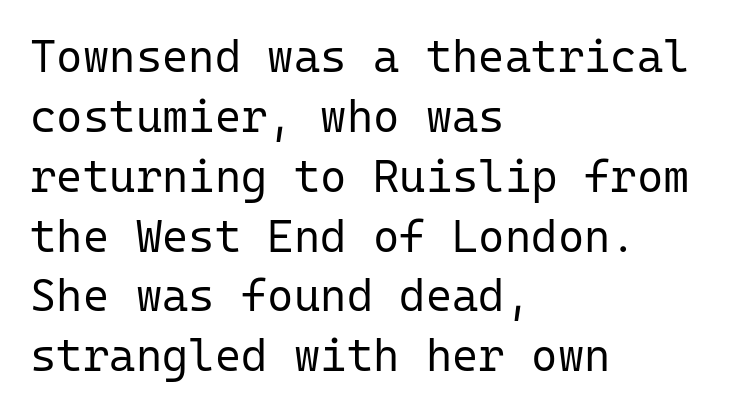
Q: Is the text bold? A: No.
Q: Is the text italic (slanted)? A: No, it is upright.
Q: Is the typeface a serif or a sans-serif typeface? A: Sans-serif.
Q: Is the text underlined? A: No.
Q: How is the paragraph aligned? A: Left-aligned.
Q: Is the spacing between letters normal or unusually wide? A: Normal.
Q: Is the spacing between lines tight, normal or loose? A: Normal.
Q: Width (condensed, normal, or wide)? A: Normal.
Q: Stroke contrast? A: Low.
Q: x-height? A: Medium.
Q: Monospaced? A: Yes.
